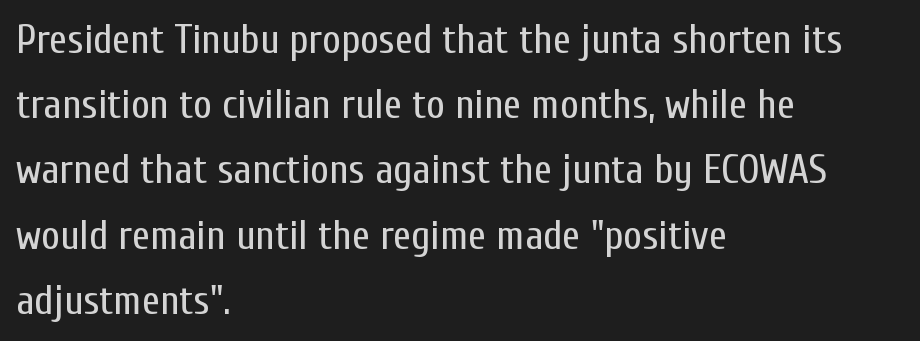
{"serif": "no", "italic": "no", "bold": "no", "weight": "regular", "width": "condensed", "stroke_contrast": "low", "x_height": "medium", "monospaced": "no", "underline": "no", "align": "left", "line_spacing": "normal", "line_spacing_ratio": 1.59, "letter_spacing": "normal", "letter_spacing_em": 0.0, "glyph_px": 41}
